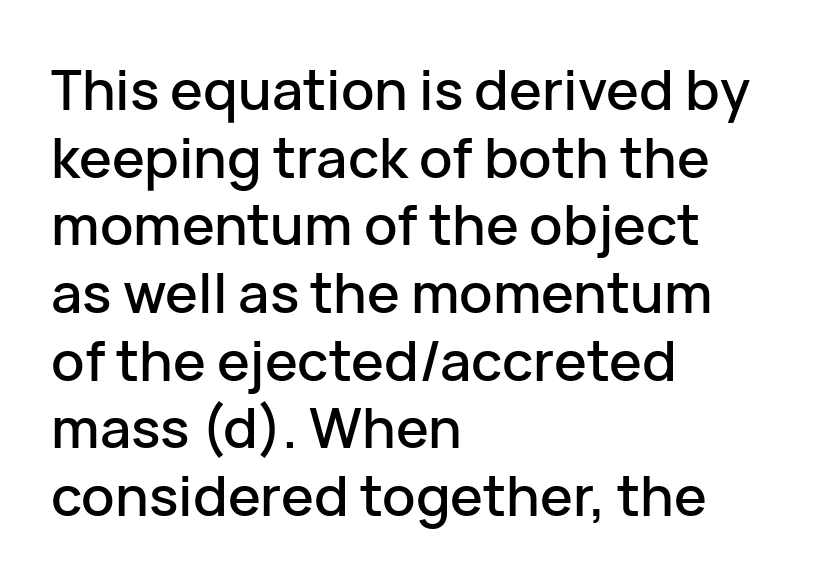
The image shows 55 px sans-serif type, upright; set left-aligned, line spacing 1.23x, normal letter spacing, not underlined; low stroke contrast and a medium x-height.
